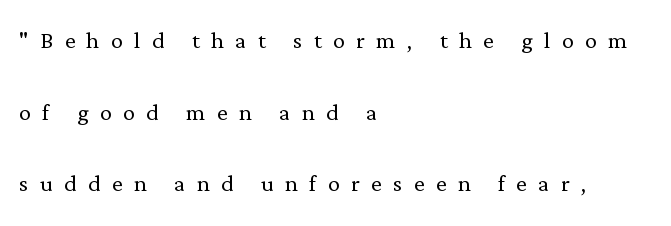
The weight tops out at a normal text grade. Does the type have serifs? Yes, each stem ends in a small foot. Widely set lines give the paragraph a tall, airy silhouette. A typesetter would call this proportional, since set widths differ per character. The typesetter chose a ragged-right arrangement here.
